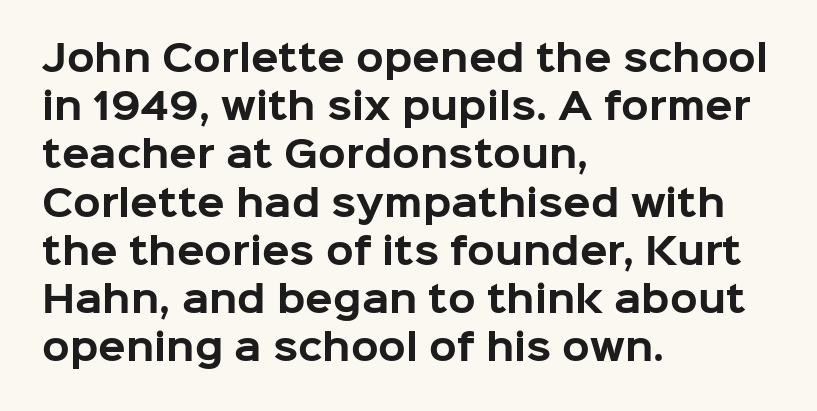
Q: Is the text bold? A: Yes.
Q: Is the text italic (slanted)? A: No, it is upright.
Q: Is the typeface a serif or a sans-serif typeface? A: Sans-serif.
Q: Is the text underlined? A: No.
Q: How is the paragraph aligned? A: Left-aligned.
Q: Is the spacing between letters normal or unusually wide? A: Normal.
Q: Is the spacing between lines tight, normal or loose? A: Normal.
Q: Width (condensed, normal, or wide)? A: Normal.
Q: Stroke contrast? A: Low.
Q: x-height? A: Medium.
Q: Monospaced? A: No.
